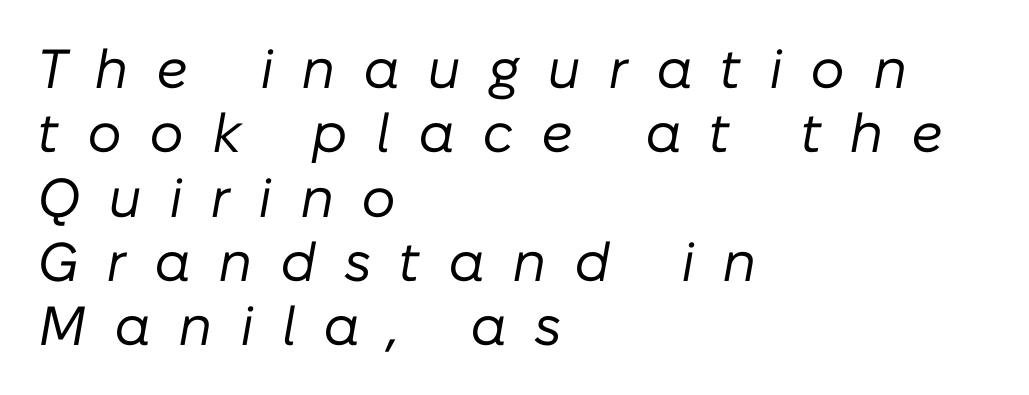
The image shows 55 px regular-weight type, italic (leaning right); set left-aligned, line spacing 1.17x, unusually wide letter spacing (+0.5 em), not underlined; low stroke contrast and a medium x-height.
